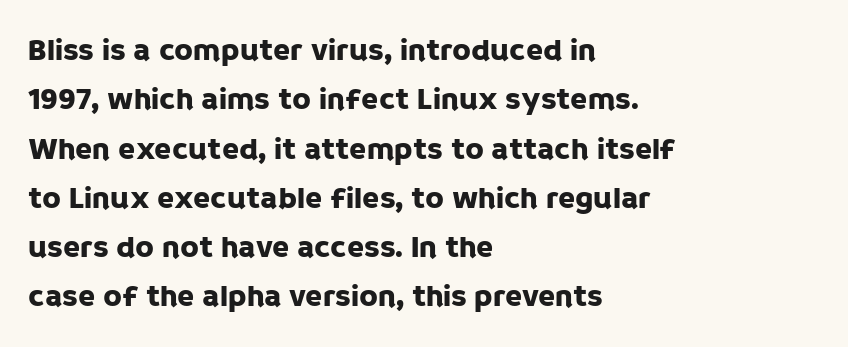
Q: Is the text italic (slanted)? A: No, it is upright.
Q: Is the typeface a serif or a sans-serif typeface? A: Sans-serif.
Q: Is the text underlined? A: No.
Q: How is the paragraph aligned? A: Left-aligned.
Q: Is the spacing between letters normal or unusually wide? A: Normal.
Q: Is the spacing between lines tight, normal or loose? A: Normal.
Q: Width (condensed, normal, or wide)? A: Normal.
Q: Stroke contrast? A: Low.
Q: x-height? A: Large.
Q: Monospaced? A: No.
